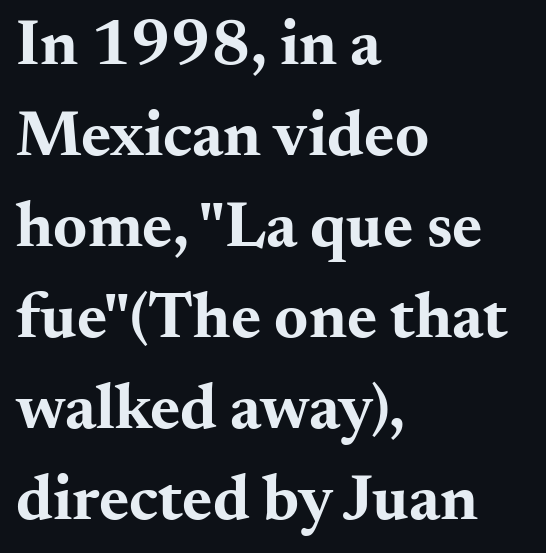
{"serif": "yes", "italic": "no", "bold": "yes", "weight": "bold", "width": "wide", "stroke_contrast": "medium", "x_height": "small", "monospaced": "no", "underline": "no", "align": "left", "line_spacing": "normal", "line_spacing_ratio": 1.4, "letter_spacing": "normal", "letter_spacing_em": 0.0, "glyph_px": 65}
